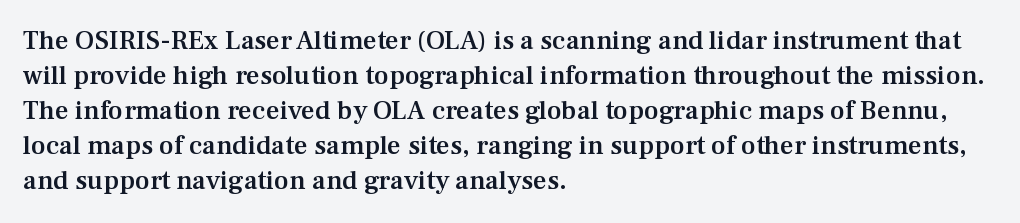
Q: Is the text bold? A: Semi-bold.
Q: Is the text italic (slanted)? A: No, it is upright.
Q: Is the text underlined? A: No.
Q: How is the paragraph aligned? A: Left-aligned.
Q: Is the spacing between letters normal or unusually wide? A: Normal.
Q: Is the spacing between lines tight, normal or loose? A: Normal.
